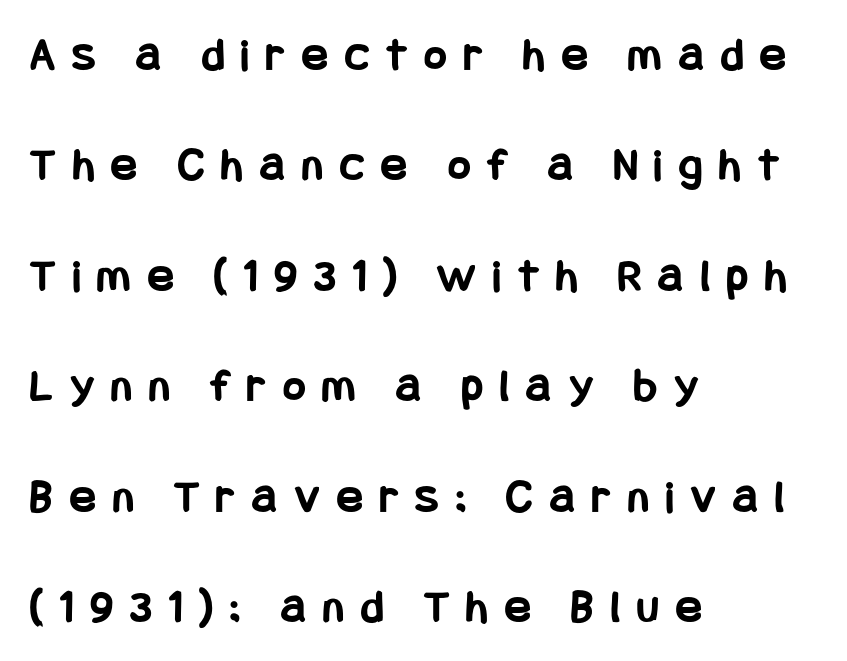
The image shows 48 px bold, condensed sans-serif type, upright; set left-aligned, loose line spacing (2.3x), unusually wide letter spacing (+0.36 em), not underlined; low stroke contrast and a large x-height.
